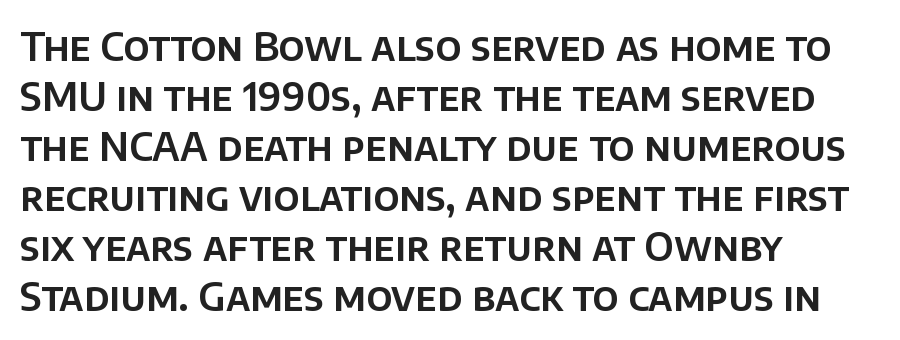
{"serif": "no", "italic": "no", "width": "normal", "stroke_contrast": "low", "x_height": "large", "monospaced": "no", "underline": "no", "align": "left", "line_spacing": "normal", "line_spacing_ratio": 1.28, "letter_spacing": "normal", "letter_spacing_em": 0.0, "glyph_px": 39}
